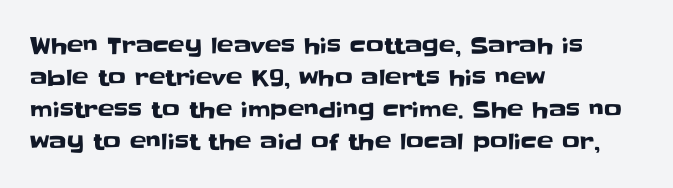
Left-aligned paragraph, ragged on the right. Rendered with straight, roman letterforms. Successive baselines arrive at the customary interval. Descenders are the only things crossing below the line. Is the letter spacing exaggerated? No — it looks like the ordinary default.
